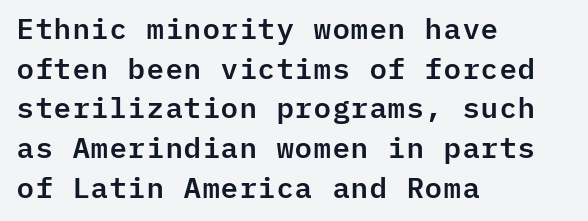
The passage is arranged the way most books set body copy — flush left. It's the straight-up-and-down kind of type. Whoever set this chose a conventional vertical rhythm. Underline: absent. The rendering shows plain stroke endings on the letterforms — a sans-serif design. Spacing verdict: monospaced, one width for all characters.
